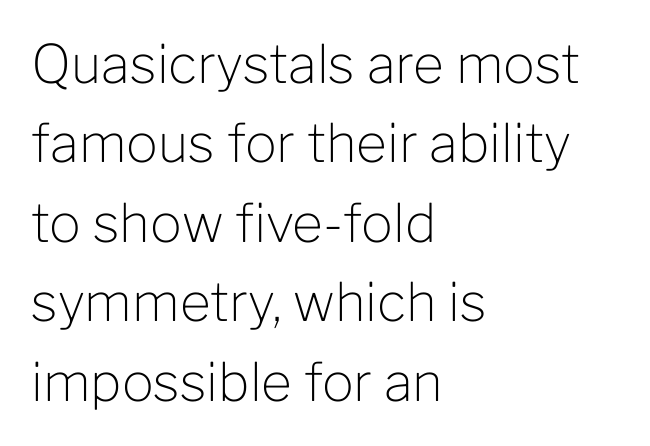
{"serif": "no", "italic": "no", "bold": "no", "weight": "light", "width": "normal", "stroke_contrast": "low", "x_height": "medium", "monospaced": "no", "underline": "no", "align": "left", "line_spacing": "normal", "line_spacing_ratio": 1.5, "letter_spacing": "normal", "letter_spacing_em": 0.0, "glyph_px": 53}
